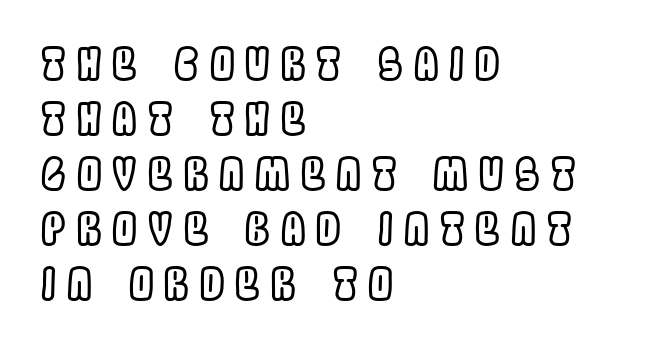
If you measured baseline to baseline, you'd find a middling distance. The space beneath each line is pristine and unruled. In terms of letterspacing, this is a distinctly airy, spread setting. Posture: upright roman. Horizontal alignment here is leftward, the default for most running prose.
